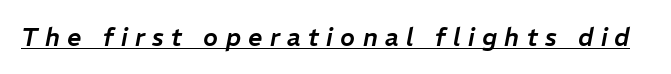
Compared with ordinary roman type, these characters are visibly tilted. The sample's only ornament is a line tracing under the words. Words appear elongated and porous because spacing is wide.
